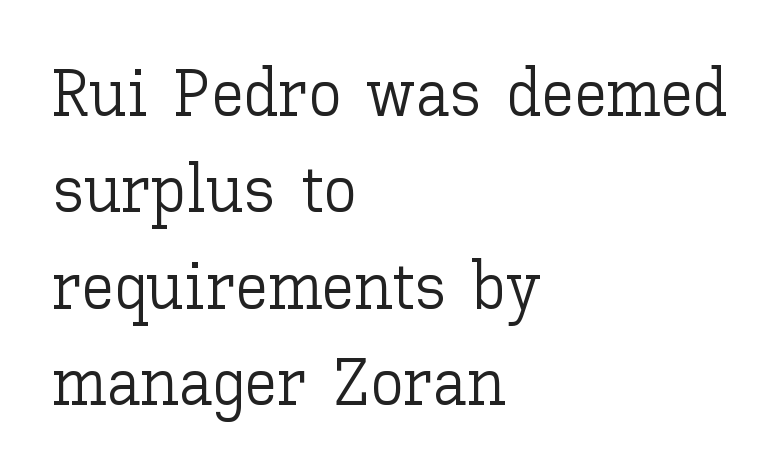
The image shows 67 px light type, upright; set left-aligned, normal line spacing (1.44x), normal letter spacing, not underlined; low stroke contrast and a medium x-height.
